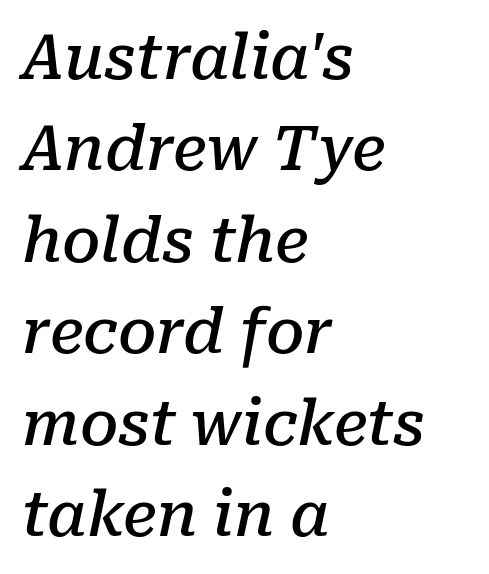
The image shows 61 px semibold serif type, italic (leaning right); set left-aligned, normal line spacing (1.5x), normal letter spacing, not underlined; low stroke contrast and a medium x-height.
